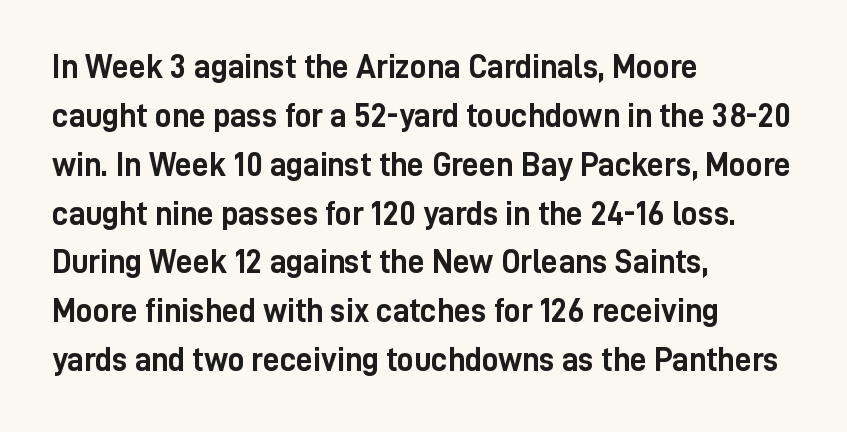
Q: Is the text bold? A: Yes.
Q: Is the text italic (slanted)? A: No, it is upright.
Q: Is the typeface a serif or a sans-serif typeface? A: Sans-serif.
Q: Is the text underlined? A: No.
Q: How is the paragraph aligned? A: Left-aligned.
Q: Is the spacing between letters normal or unusually wide? A: Normal.
Q: Is the spacing between lines tight, normal or loose? A: Normal.
Q: Width (condensed, normal, or wide)? A: Condensed.
Q: Stroke contrast? A: Low.
Q: x-height? A: Medium.
Q: Monospaced? A: No.
